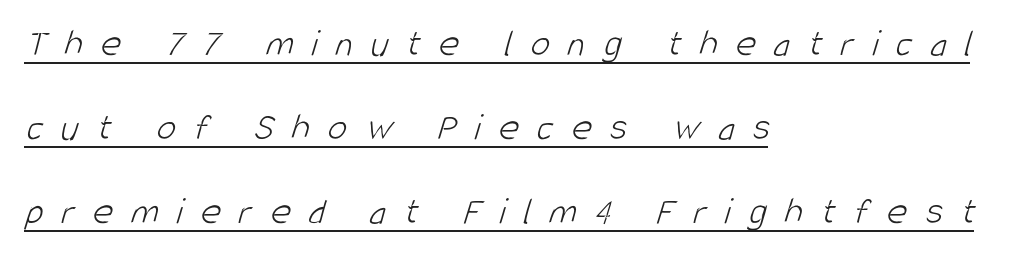
{"serif": "no", "bold": "no", "weight": "light", "width": "condensed", "stroke_contrast": "low", "x_height": "large", "monospaced": "no", "underline": "yes", "align": "left", "line_spacing": "loose", "line_spacing_ratio": 2.15, "letter_spacing": "wide", "letter_spacing_em": 0.46, "glyph_px": 39}
